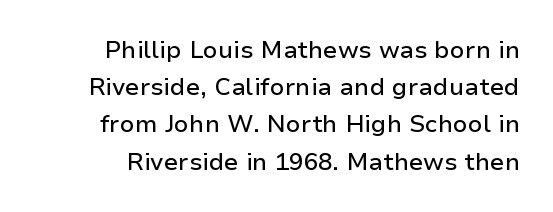
The image shows 24 px text type, upright; set normal line spacing (1.55x), normal letter spacing, not underlined.
